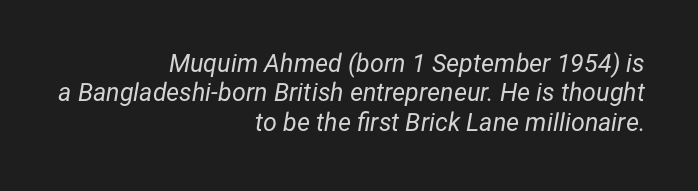
Q: Is the text bold? A: No.
Q: Is the text italic (slanted)? A: Yes, it leans right by about 12 degrees.
Q: Is the text underlined? A: No.
Q: How is the paragraph aligned? A: Right-aligned.
Q: Is the spacing between letters normal or unusually wide? A: Normal.
